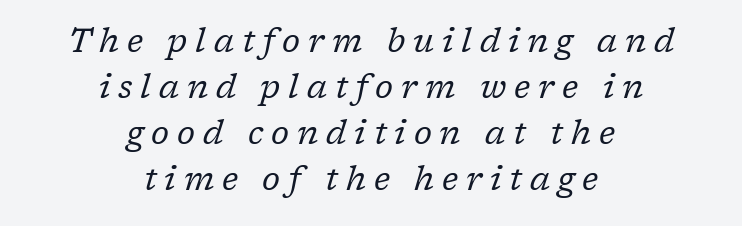
{"serif": "yes", "italic": "yes", "lean": "right", "slant_degrees": 17, "bold": "no", "weight": "regular", "width": "normal", "stroke_contrast": "low", "x_height": "medium", "monospaced": "no", "underline": "no", "align": "center", "line_spacing": "normal", "line_spacing_ratio": 1.39, "letter_spacing": "wide", "letter_spacing_em": 0.24, "glyph_px": 33}
